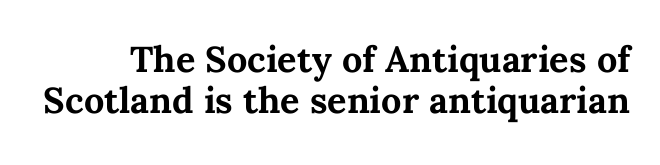
{"italic": "no", "bold": "yes", "weight": "bold", "width": "normal", "stroke_contrast": "medium", "x_height": "medium", "monospaced": "no", "underline": "no", "line_spacing": "tight", "line_spacing_ratio": 1.13, "letter_spacing": "normal", "letter_spacing_em": 0.0, "glyph_px": 36}
